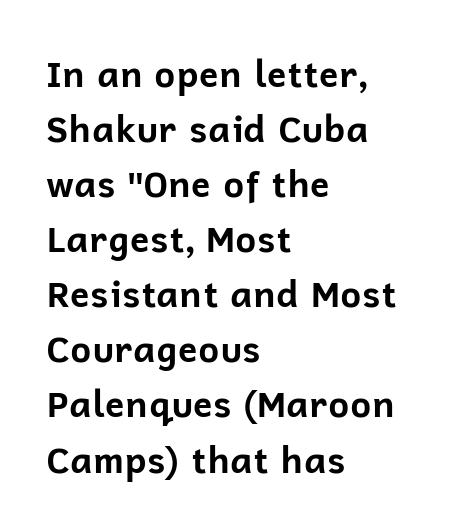
Q: Is the text bold? A: Yes.
Q: Is the text italic (slanted)? A: No, it is upright.
Q: Is the typeface a serif or a sans-serif typeface? A: Sans-serif.
Q: Is the text underlined? A: No.
Q: How is the paragraph aligned? A: Left-aligned.
Q: Is the spacing between letters normal or unusually wide? A: Normal.
Q: Is the spacing between lines tight, normal or loose? A: Normal.
Q: Width (condensed, normal, or wide)? A: Normal.
Q: Stroke contrast? A: Low.
Q: x-height? A: Medium.
Q: Monospaced? A: No.
